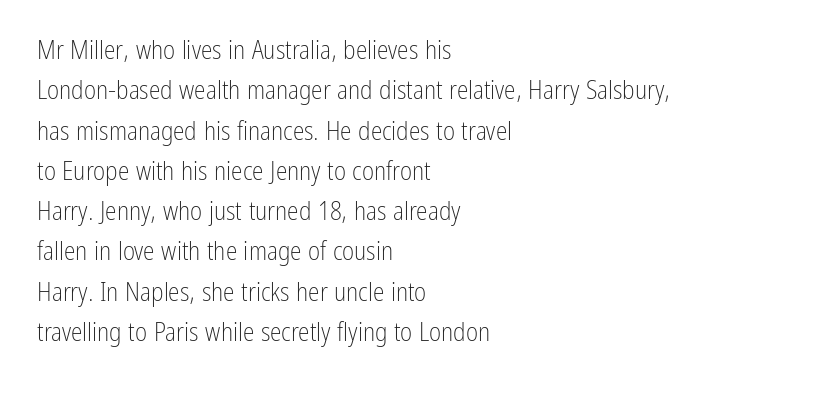
Q: Is the text bold? A: No.
Q: Is the text italic (slanted)? A: No, it is upright.
Q: Is the text underlined? A: No.
Q: How is the paragraph aligned? A: Left-aligned.
Q: Is the spacing between letters normal or unusually wide? A: Normal.
Q: Is the spacing between lines tight, normal or loose? A: Normal.
